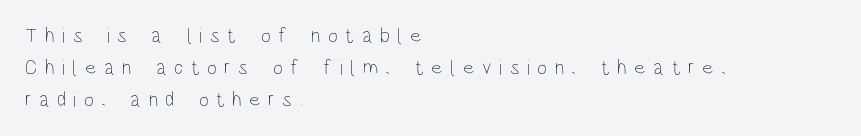
{"italic": "no", "bold": "no", "underline": "no", "align": "left", "line_spacing": "normal", "line_spacing_ratio": 1.52, "letter_spacing": "wide", "letter_spacing_em": 0.36, "glyph_px": 21}
